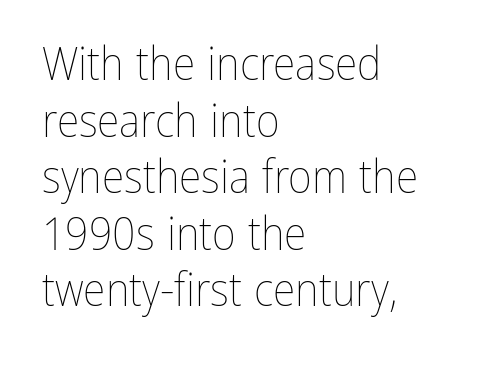
Q: Is the text bold? A: No.
Q: Is the text italic (slanted)? A: No, it is upright.
Q: Is the text underlined? A: No.
Q: How is the paragraph aligned? A: Left-aligned.
Q: Is the spacing between letters normal or unusually wide? A: Normal.
Q: Width (condensed, normal, or wide)? A: Condensed.
Q: Stroke contrast? A: Low.
Q: x-height? A: Medium.
Q: Monospaced? A: No.
